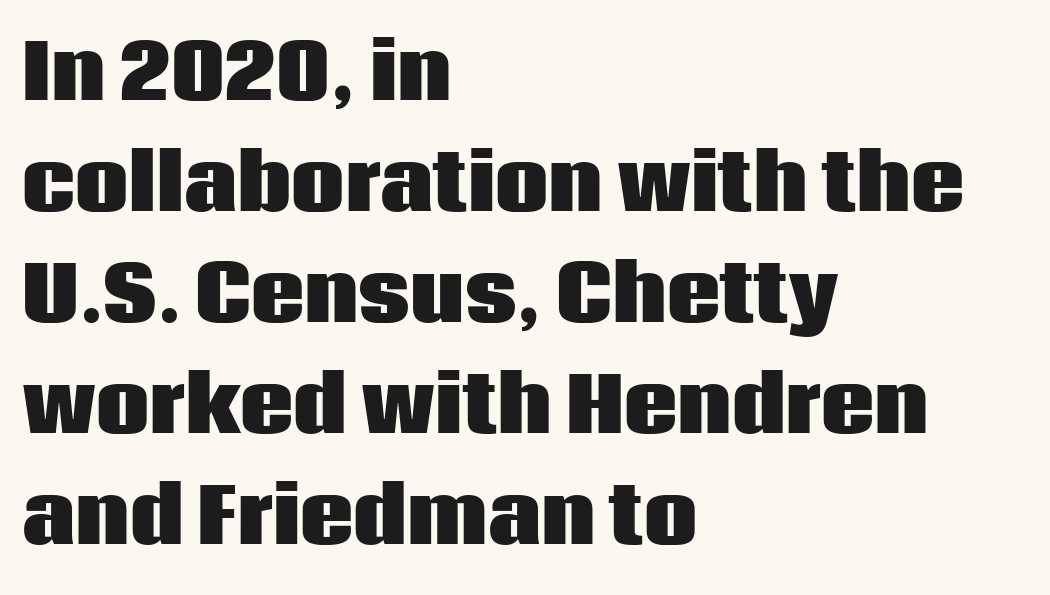
The image shows 75 px heavy sans-serif type, upright; set left-aligned, normal line spacing (1.48x), normal letter spacing, not underlined; low stroke contrast and a large x-height.
